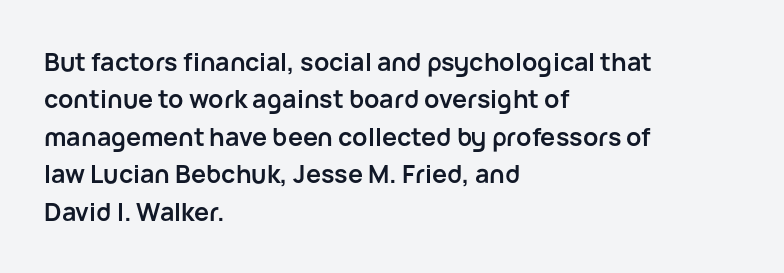
{"italic": "no", "bold": "yes", "underline": "no", "align": "left", "line_spacing": "normal", "line_spacing_ratio": 1.5, "letter_spacing": "normal", "letter_spacing_em": 0.0, "glyph_px": 25}
